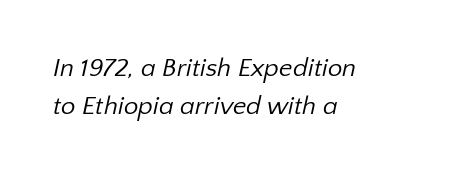
{"bold": "no", "underline": "no", "align": "left", "line_spacing": "normal", "line_spacing_ratio": 1.48, "letter_spacing": "normal", "letter_spacing_em": 0.0, "glyph_px": 26}
